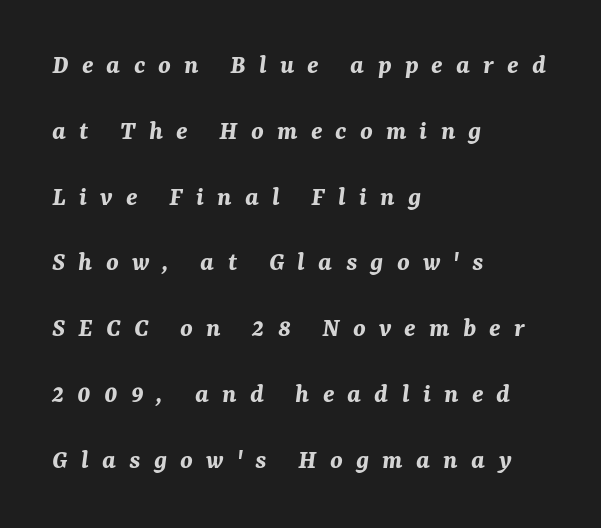
Q: Is the text bold? A: Yes.
Q: Is the text italic (slanted)? A: Yes, it leans right by about 7 degrees.
Q: Is the text underlined? A: No.
Q: How is the paragraph aligned? A: Left-aligned.
Q: Is the spacing between letters normal or unusually wide? A: Unusually wide.
Q: Is the spacing between lines tight, normal or loose? A: Loose.
Q: Width (condensed, normal, or wide)? A: Normal.
Q: Stroke contrast? A: Medium.
Q: x-height? A: Medium.
Q: Monospaced? A: No.
